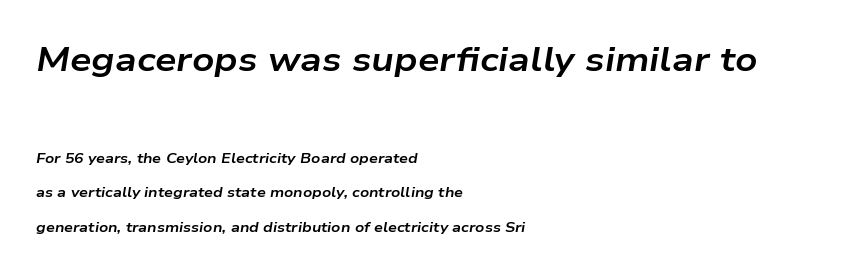
{"italic": "yes", "lean": "right", "slant_degrees": 9, "bold": "yes", "weight": "bold", "width": "wide", "stroke_contrast": "low", "x_height": "medium", "monospaced": "no", "underline": "no", "align": "left", "line_spacing": "loose", "line_spacing_ratio": 2.48, "letter_spacing": "normal", "letter_spacing_em": 0.0, "larger_block": "first", "size_ratio": 2.43, "glyph_px": 34}
